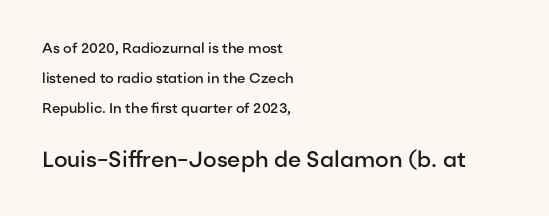
Q: Is the text bold? A: Semi-bold.
Q: Is the text italic (slanted)? A: No, it is upright.
Q: Is the text underlined? A: No.
Q: How is the paragraph aligned? A: Left-aligned.
Q: Is the spacing between letters normal or unusually wide? A: Normal.
Q: Is the spacing between lines tight, normal or loose? A: Loose.
Q: Which block of text is set in a larger size, the first (top) or the second (bottom)? A: The second (bottom) one.
